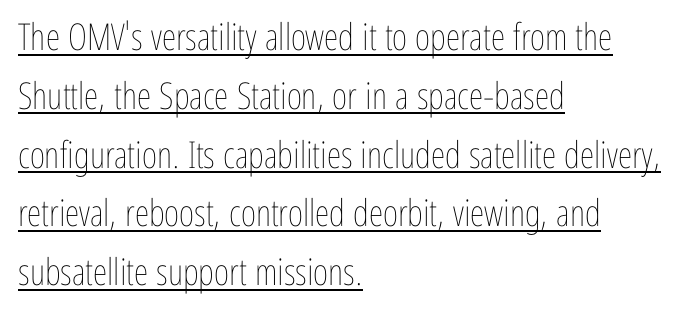
The image shows 37 px thin, condensed type, upright; set left-aligned, normal line spacing (1.59x), normal letter spacing, underlined; low stroke contrast and a medium x-height.
